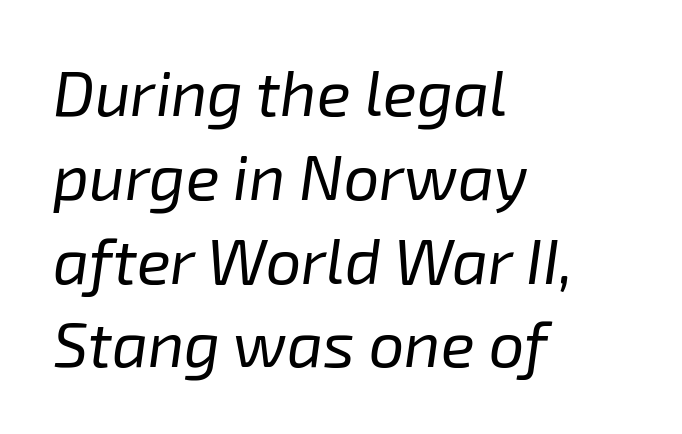
{"italic": "yes", "lean": "right", "slant_degrees": 8, "bold": "no", "weight": "regular", "width": "normal", "stroke_contrast": "low", "x_height": "medium", "monospaced": "no", "underline": "no", "align": "left", "line_spacing": "normal", "line_spacing_ratio": 1.33, "letter_spacing": "normal", "letter_spacing_em": 0.0, "glyph_px": 63}
